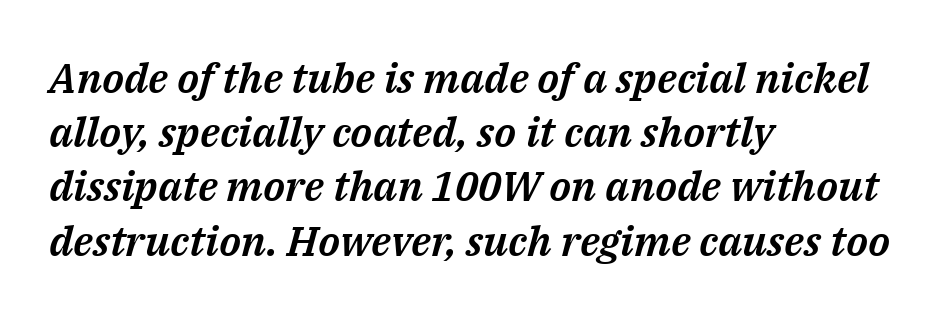
Q: Is the text italic (slanted)? A: Yes, it leans right by about 14 degrees.
Q: Is the text underlined? A: No.
Q: How is the paragraph aligned? A: Left-aligned.
Q: Is the spacing between letters normal or unusually wide? A: Normal.
Q: Is the spacing between lines tight, normal or loose? A: Normal.
Q: Width (condensed, normal, or wide)? A: Normal.
Q: Stroke contrast? A: Medium.
Q: x-height? A: Medium.
Q: Monospaced? A: No.
